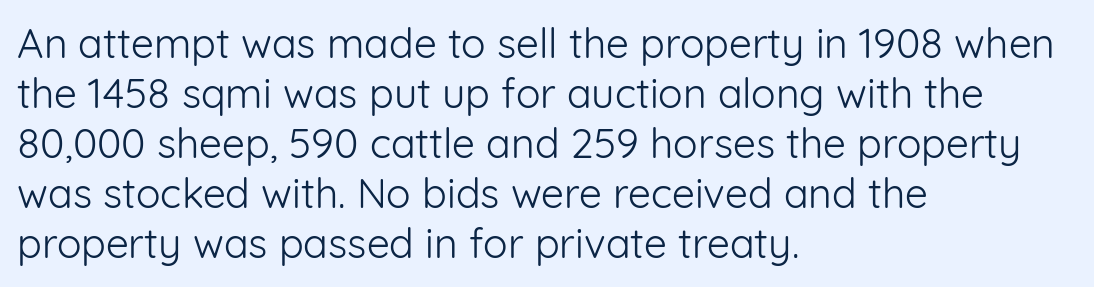
Q: Is the text bold? A: No.
Q: Is the text italic (slanted)? A: No, it is upright.
Q: Is the typeface a serif or a sans-serif typeface? A: Sans-serif.
Q: Is the text underlined? A: No.
Q: How is the paragraph aligned? A: Left-aligned.
Q: Is the spacing between letters normal or unusually wide? A: Normal.
Q: Width (condensed, normal, or wide)? A: Normal.
Q: Stroke contrast? A: Low.
Q: x-height? A: Medium.
Q: Monospaced? A: No.
